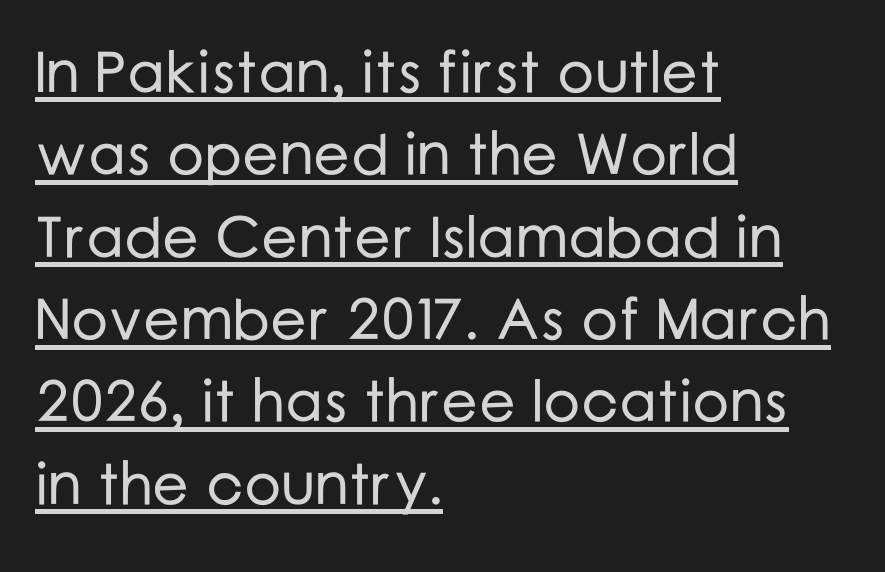
The image shows 58 px sans-serif type, upright; set left-aligned, normal line spacing (1.42x), normal letter spacing, underlined; low stroke contrast and a medium x-height.
